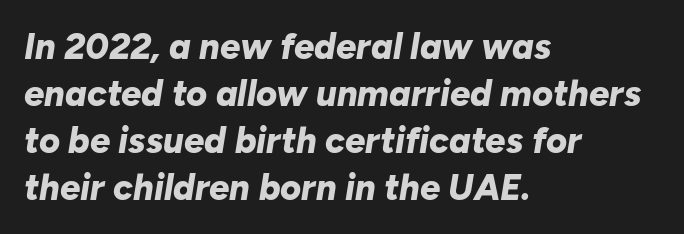
Default kerning and tracking; the words read as compact shapes. A classic flush-left, rag-right setting is used for this passage. These lines are rendered in a variable-pitch font. These lines were composed using italics. Chunky letters — that's bold for sure. Check the space under the baseline: it is left empty.
